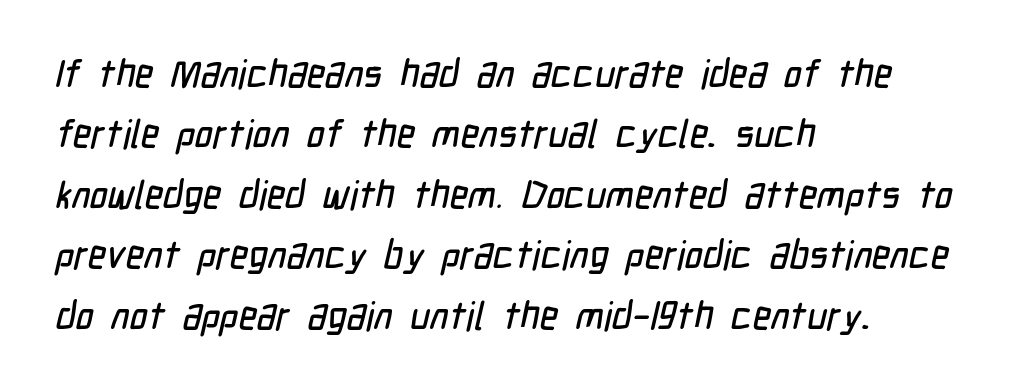
{"serif": "no", "width": "condensed", "stroke_contrast": "low", "x_height": "medium", "monospaced": "no", "underline": "no", "align": "left", "line_spacing": "normal", "line_spacing_ratio": 1.55, "letter_spacing": "normal", "letter_spacing_em": 0.0, "glyph_px": 39}
